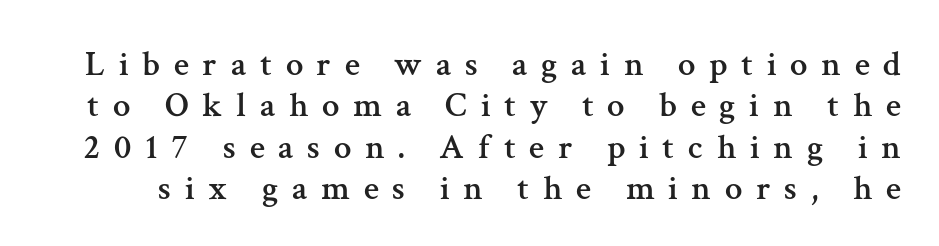
Look at the tracking — it's clearly loosened, letters drifting apart. Underline: absent. Do the letters lean? They stand straight. What kind of face is this? One with serifs. The face used here is proportionally spaced, like ordinary book or web type.
